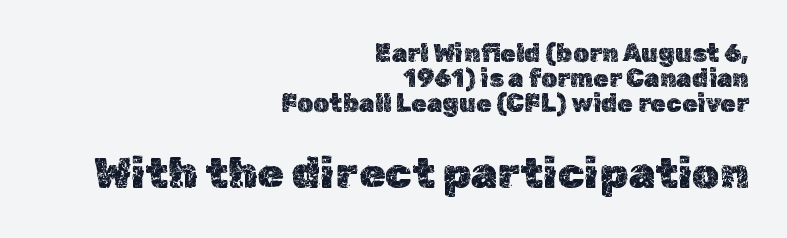
Looks like regular typesetting: each glyph gets only the width it needs. The passage shown begins with its smaller block and ends with its larger one. The line-height multiplier appears low, near solid setting. Clear beneath every line of the passage. The lines are quadded right. A typesetter would mark this as roman, not italic.
